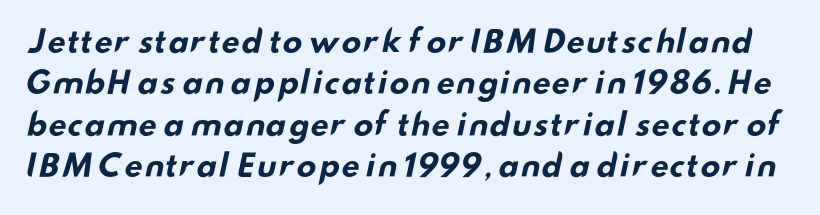
Q: Is the text bold? A: Yes.
Q: Is the typeface a serif or a sans-serif typeface? A: Sans-serif.
Q: Is the text underlined? A: No.
Q: Is the spacing between letters normal or unusually wide? A: Normal.
Q: Is the spacing between lines tight, normal or loose? A: Normal.
Q: Width (condensed, normal, or wide)? A: Wide.
Q: Stroke contrast? A: Low.
Q: x-height? A: Small.
Q: Monospaced? A: No.
